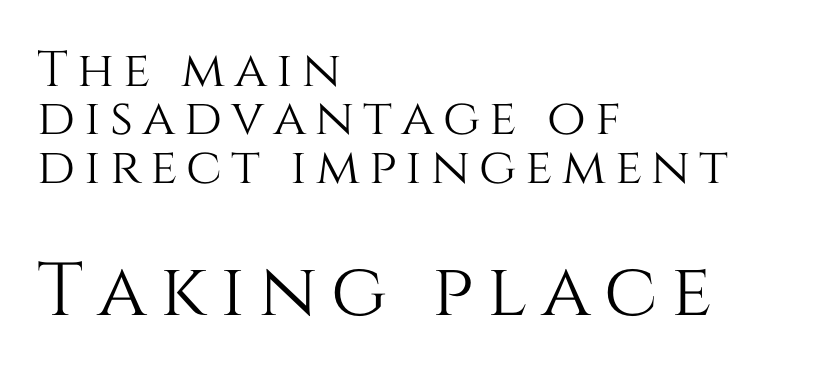
The line-height multiplier appears low, near solid setting. Which of the two is more prominent by size? The second, at the bottom. The font's upright variant was chosen for this text. You could not count columns in this text — the font is proportionally spaced.
